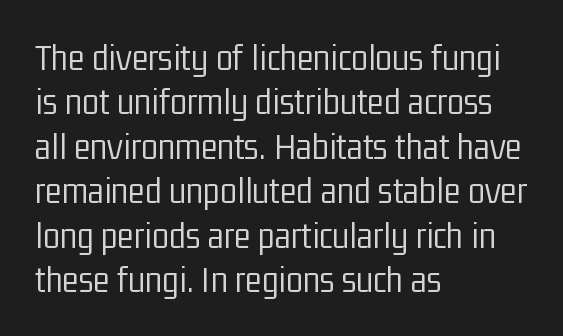
Q: Is the text bold? A: No.
Q: Is the text italic (slanted)? A: No, it is upright.
Q: Is the typeface a serif or a sans-serif typeface? A: Sans-serif.
Q: Is the text underlined? A: No.
Q: How is the paragraph aligned? A: Left-aligned.
Q: Is the spacing between letters normal or unusually wide? A: Normal.
Q: Is the spacing between lines tight, normal or loose? A: Tight.
Q: Width (condensed, normal, or wide)? A: Condensed.
Q: Stroke contrast? A: Low.
Q: x-height? A: Medium.
Q: Monospaced? A: No.
